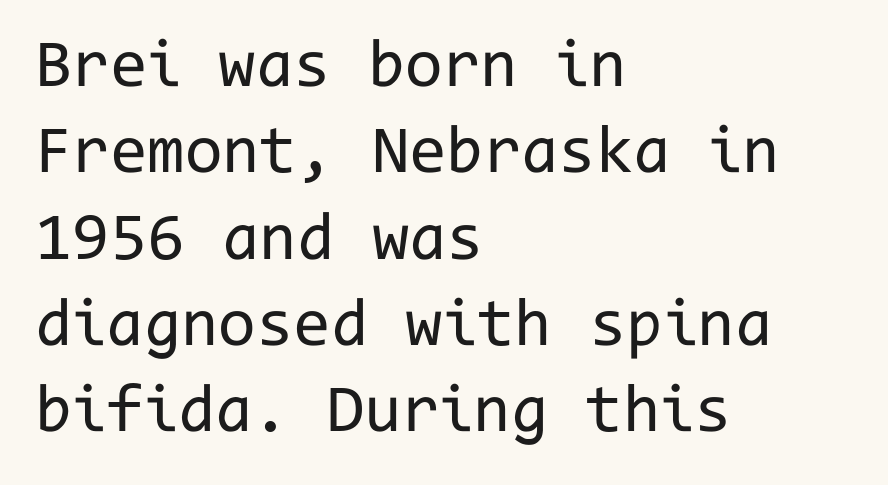
The image shows 68 px regular-weight sans-serif type, upright, monospaced; set left-aligned, normal line spacing (1.27x), normal letter spacing, not underlined; low stroke contrast and a medium x-height.
